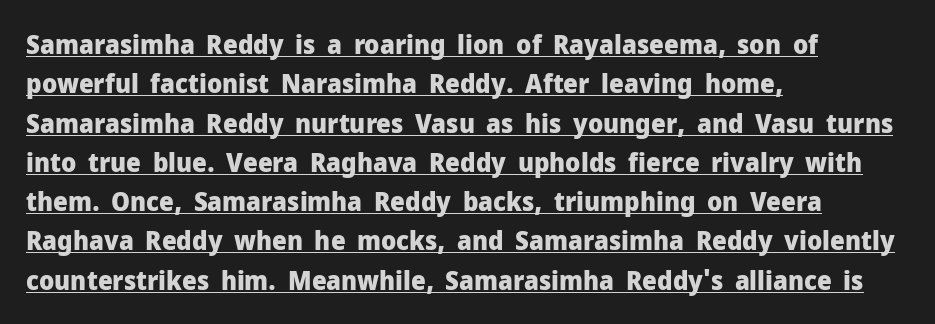
The rows are spaced the way most documents space them. In designer terms, the underline attribute is active on this setting. Pretty heavy lettering here — definitely bold. The passage is arranged the way most books set body copy — flush left. Observe the ordinary spacing: letters are neighbours, not strangers.
